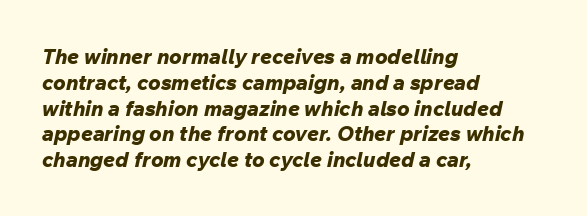
Notice how the stems are inclined rather than vertical — that's the hallmark of italics. As a designer I'd log this as weight 700, bold. Students, note that the glyphs here touch the page at normal intervals. The compositor pushed each line to the left boundary.
